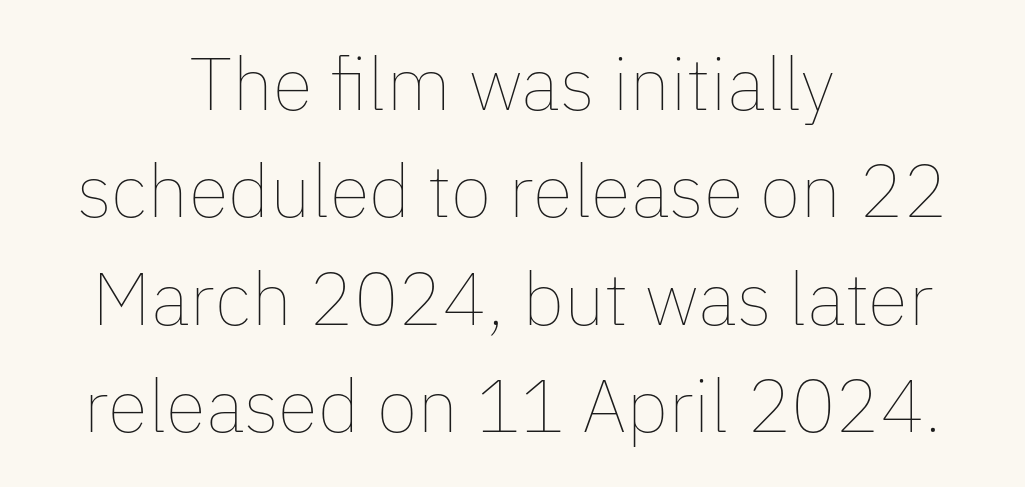
Q: Is the text bold? A: No.
Q: Is the text italic (slanted)? A: No, it is upright.
Q: Is the text underlined? A: No.
Q: How is the paragraph aligned? A: Centered.
Q: Is the spacing between letters normal or unusually wide? A: Normal.
Q: Is the spacing between lines tight, normal or loose? A: Normal.
Q: Width (condensed, normal, or wide)? A: Normal.
Q: Stroke contrast? A: Low.
Q: x-height? A: Medium.
Q: Monospaced? A: No.
